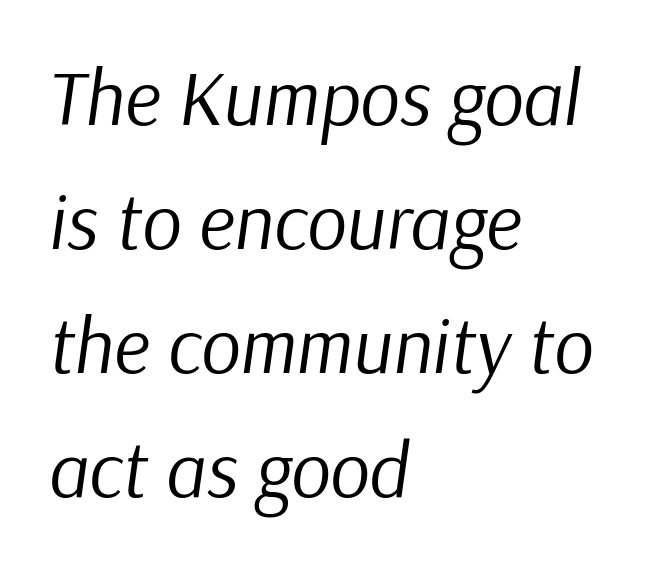
Observe the ordinary spacing: letters are neighbours, not strangers. The space beneath each line is pristine and unruled. The font is comparable to plain body text, perhaps lighter. Spacing verdict: proportional, widths tailored to each character. Short and long lines alike share a common starting point at left.
